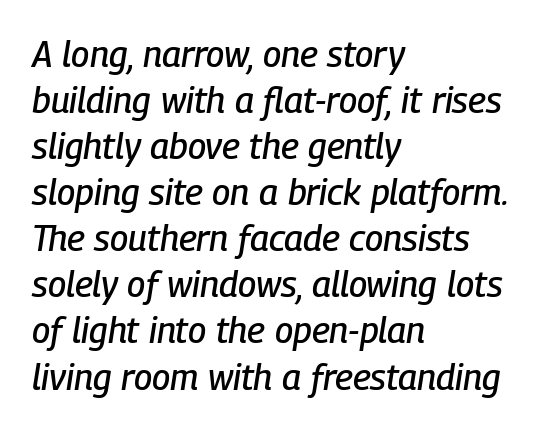
Is the letter spacing exaggerated? No — it looks like the ordinary default. Interline gaps are of average width in this sample. These lines are rendered in a variable-pitch font. Just letters on the line, the space beneath them empty. If you drew a ruler down the left edge, every line would touch it.
